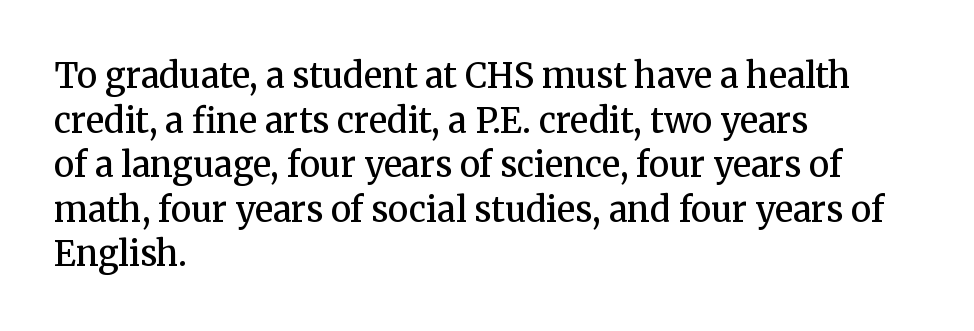
Q: Is the text bold? A: Semi-bold.
Q: Is the text italic (slanted)? A: No, it is upright.
Q: Is the typeface a serif or a sans-serif typeface? A: Serif.
Q: Is the text underlined? A: No.
Q: How is the paragraph aligned? A: Left-aligned.
Q: Is the spacing between letters normal or unusually wide? A: Normal.
Q: Is the spacing between lines tight, normal or loose? A: Normal.
Q: Width (condensed, normal, or wide)? A: Normal.
Q: Stroke contrast? A: Medium.
Q: x-height? A: Medium.
Q: Monospaced? A: No.
